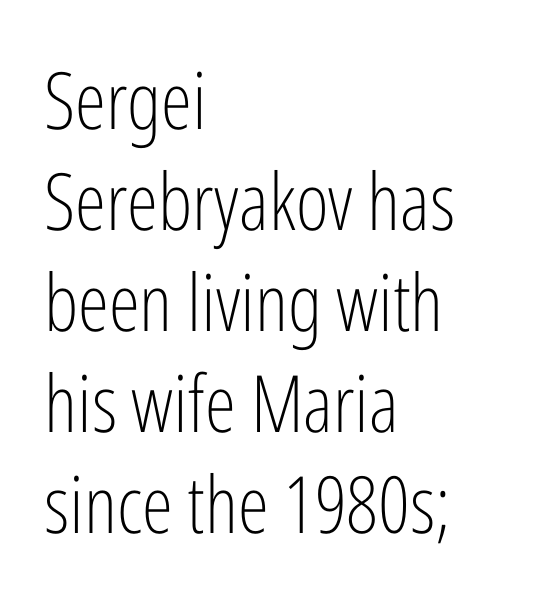
Q: Is the text bold? A: No.
Q: Is the text italic (slanted)? A: No, it is upright.
Q: Is the typeface a serif or a sans-serif typeface? A: Sans-serif.
Q: Is the text underlined? A: No.
Q: How is the paragraph aligned? A: Left-aligned.
Q: Is the spacing between letters normal or unusually wide? A: Normal.
Q: Is the spacing between lines tight, normal or loose? A: Normal.
Q: Width (condensed, normal, or wide)? A: Condensed.
Q: Stroke contrast? A: Low.
Q: x-height? A: Medium.
Q: Monospaced? A: No.
